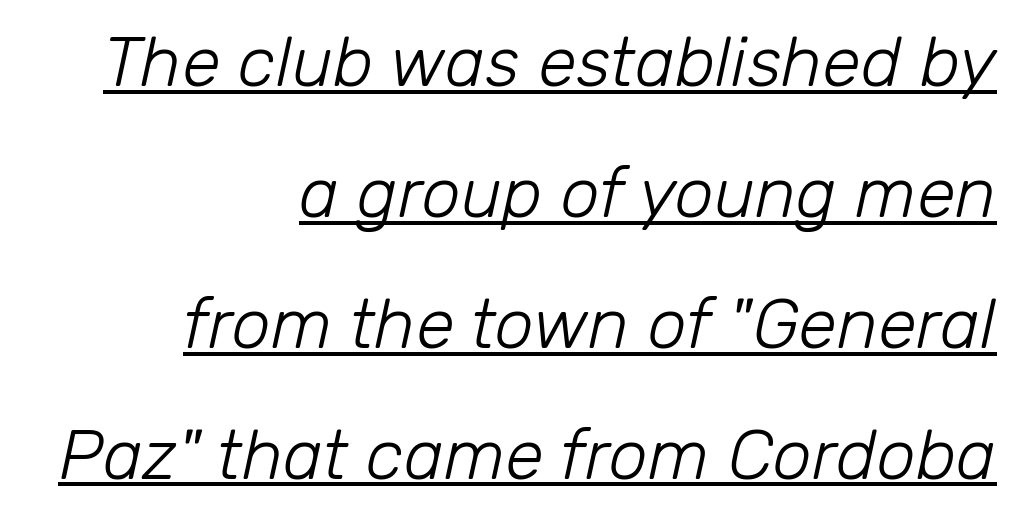
The image shows 70 px light type, italic (leaning right); set right-aligned, line spacing 1.87x, normal letter spacing, underlined; low stroke contrast and a medium x-height.
